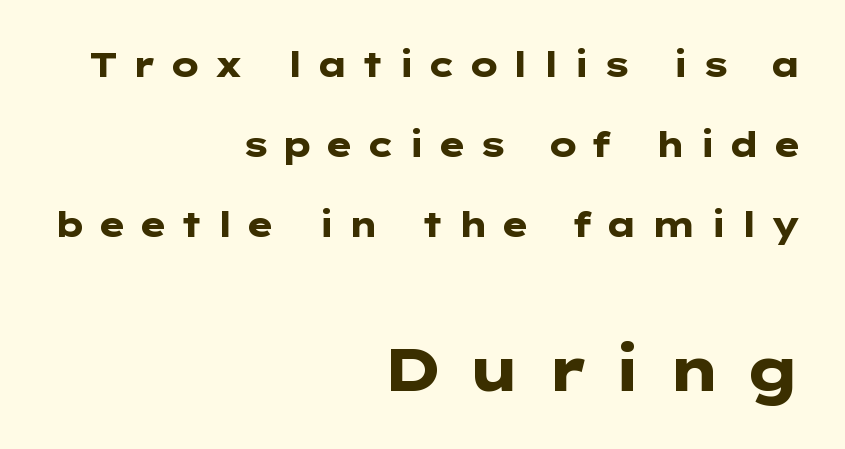
{"serif": "no", "italic": "no", "bold": "yes", "weight": "heavy", "width": "wide", "stroke_contrast": "low", "x_height": "medium", "underline": "no", "align": "right", "line_spacing": "loose", "line_spacing_ratio": 2.35, "letter_spacing": "wide", "letter_spacing_em": 0.35, "larger_block": "second", "size_ratio": 1.76, "glyph_px": 60}
